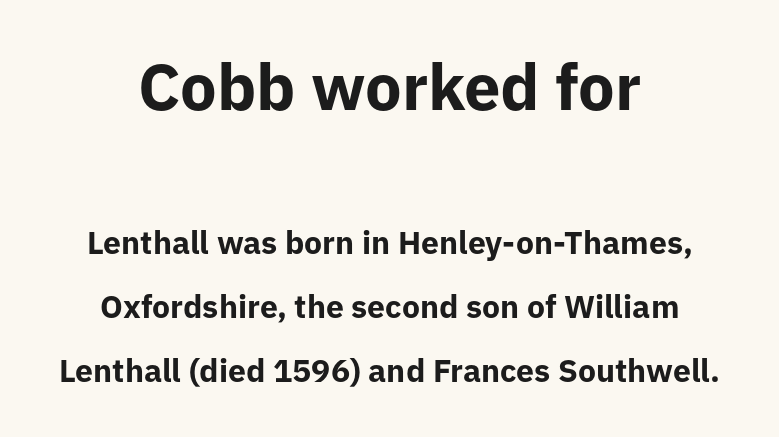
Horizontally, the lines are justified to the midpoint only. The letters sit at their default tracking, neither squeezed nor spread. Compared with typical paragraphs, the rows here are farther apart. Scale decreases going downward across the two blocks.
